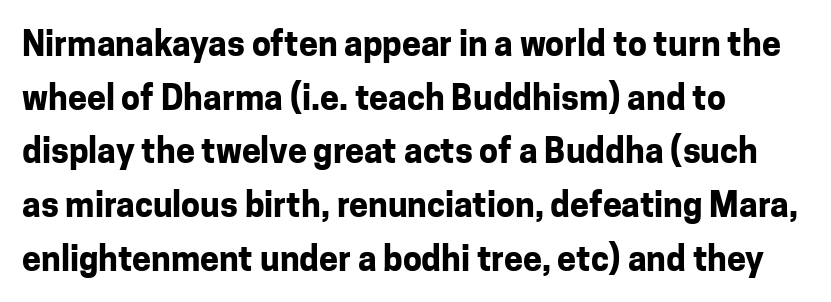
The image shows 34 px bold sans-serif type, upright; set left-aligned, normal line spacing (1.58x), normal letter spacing, not underlined; low stroke contrast and a medium x-height.
